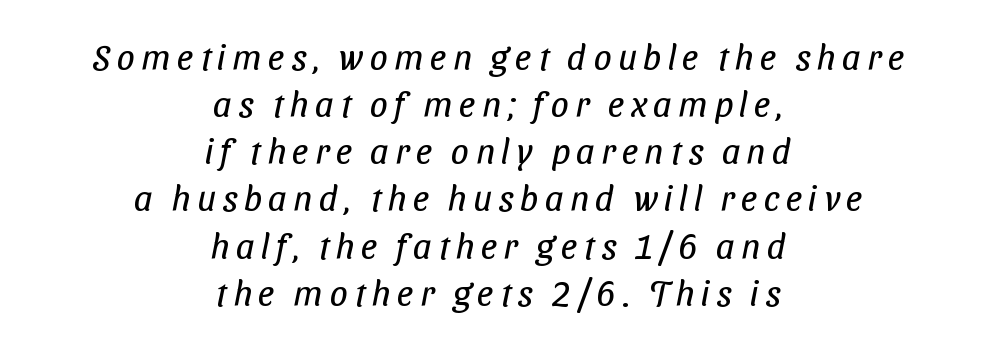
The image shows 36 px regular-weight, condensed sans-serif type; set centered, normal line spacing (1.31x), not underlined; low stroke contrast and a medium x-height.
